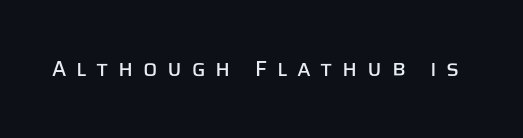
Is the letter spacing exaggerated? Yes — the characters are pushed far apart. Ascenders rise straight up at ninety degrees. The gap between lines stays unmarked.
